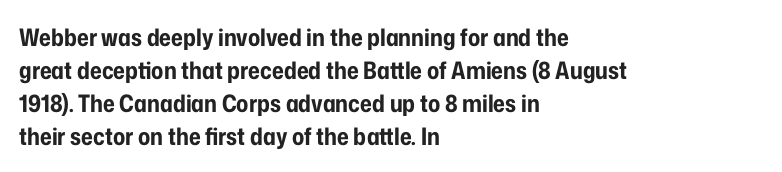
The image shows 24 px bold type, upright; set left-aligned, normal line spacing (1.37x), normal letter spacing, not underlined.
